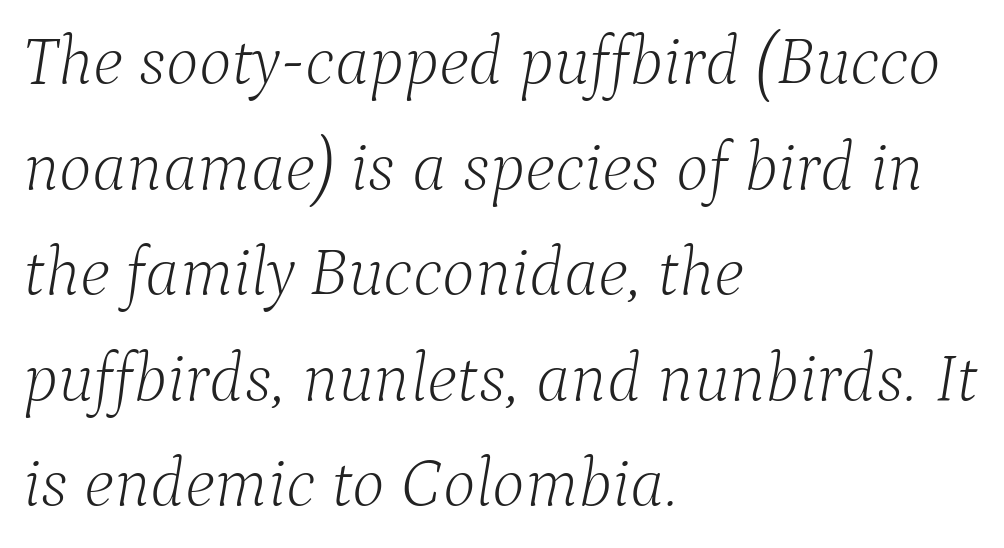
The image shows 69 px light serif type, italic (leaning right); set left-aligned, normal line spacing (1.53x), normal letter spacing, not underlined; low stroke contrast and a medium x-height.
